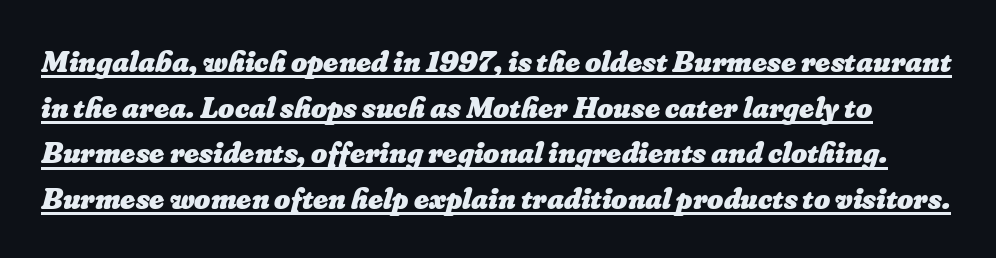
The image shows 31 px heavy type; set normal line spacing (1.47x), normal letter spacing, underlined; low stroke contrast and a small x-height.
